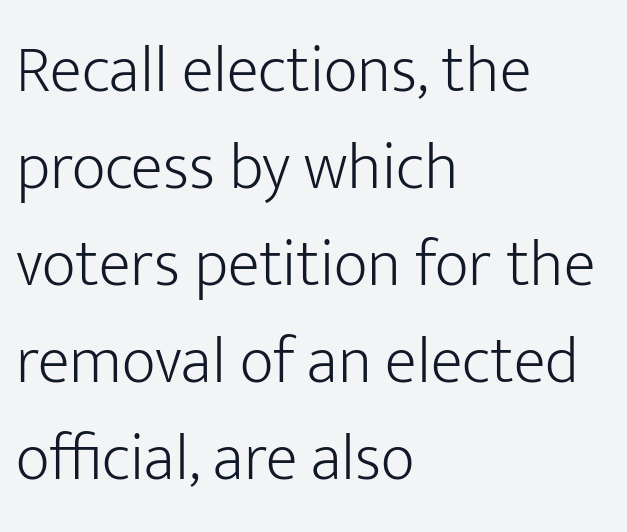
{"serif": "no", "italic": "no", "bold": "no", "weight": "light", "width": "normal", "stroke_contrast": "low", "x_height": "medium", "monospaced": "no", "underline": "no", "align": "left", "line_spacing": "normal", "line_spacing_ratio": 1.47, "letter_spacing": "normal", "letter_spacing_em": 0.0, "glyph_px": 66}
